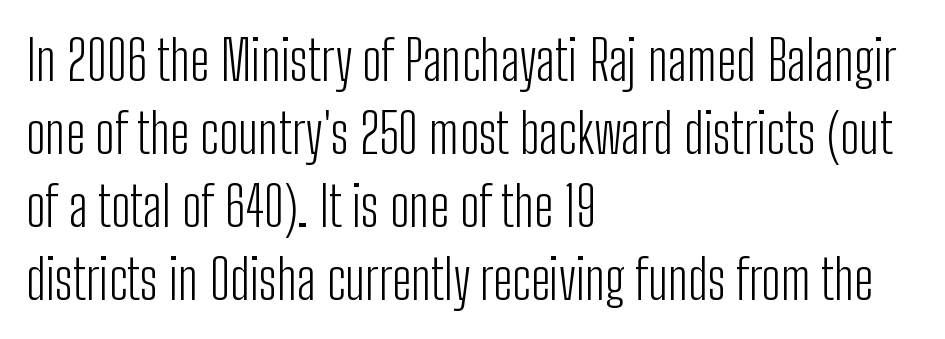
The rendering uses a moderate line-height, typical for paragraphs. A student would call this left alignment; a typographer would say flush left, rag right. Does extra space separate the letters? No, they use regular spacing. Character widths vary here, with narrow letters taking less room than wide ones.
